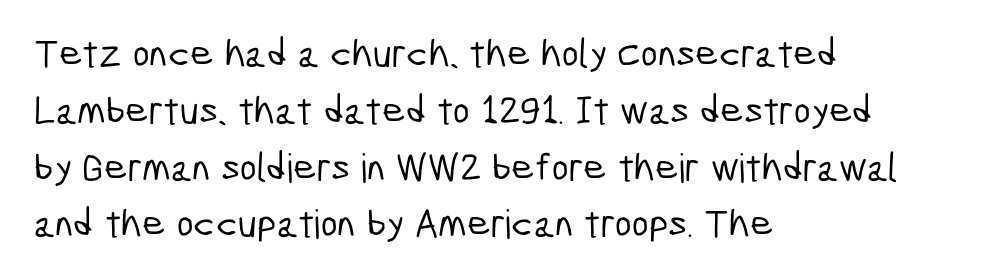
Q: Is the typeface a serif or a sans-serif typeface? A: Sans-serif.
Q: Is the text underlined? A: No.
Q: How is the paragraph aligned? A: Left-aligned.
Q: Is the spacing between letters normal or unusually wide? A: Normal.
Q: Is the spacing between lines tight, normal or loose? A: Normal.
Q: Width (condensed, normal, or wide)? A: Condensed.
Q: Stroke contrast? A: Low.
Q: x-height? A: Medium.
Q: Monospaced? A: No.
